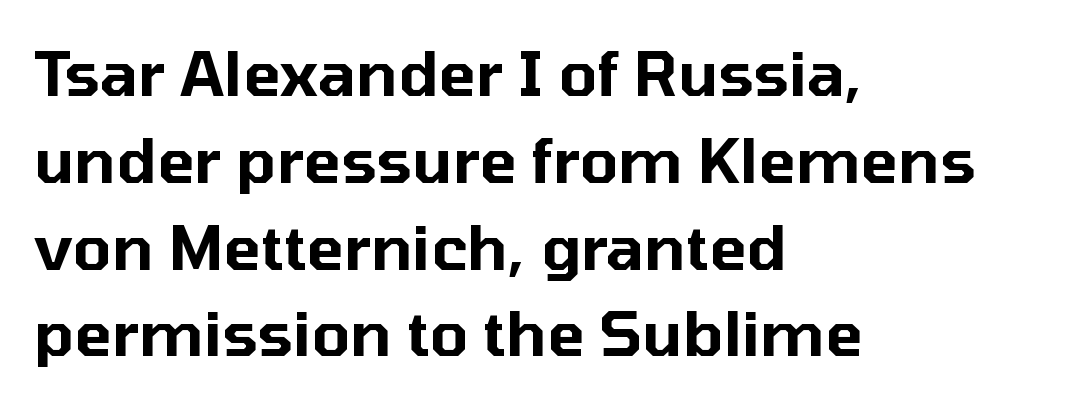
Q: Is the text italic (slanted)? A: No, it is upright.
Q: Is the typeface a serif or a sans-serif typeface? A: Sans-serif.
Q: Is the text underlined? A: No.
Q: How is the paragraph aligned? A: Left-aligned.
Q: Is the spacing between letters normal or unusually wide? A: Normal.
Q: Is the spacing between lines tight, normal or loose? A: Normal.
Q: Width (condensed, normal, or wide)? A: Normal.
Q: Stroke contrast? A: Low.
Q: x-height? A: Medium.
Q: Monospaced? A: No.
